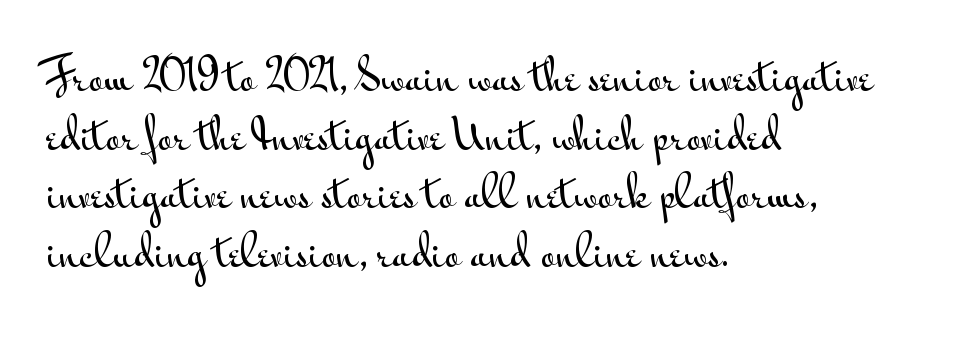
Q: Is the text italic (slanted)? A: Yes.
Q: Is the typeface a serif or a sans-serif typeface? A: Sans-serif.
Q: Is the text underlined? A: No.
Q: How is the paragraph aligned? A: Left-aligned.
Q: Is the spacing between letters normal or unusually wide? A: Normal.
Q: Is the spacing between lines tight, normal or loose? A: Normal.
Q: Width (condensed, normal, or wide)? A: Wide.
Q: Stroke contrast? A: Medium.
Q: x-height? A: Small.
Q: Monospaced? A: No.
